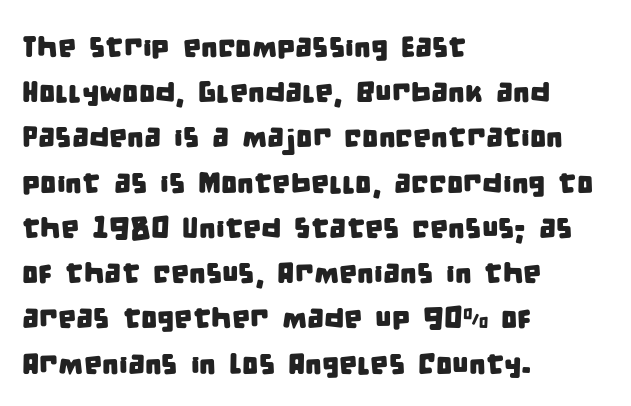
If you measured baseline to baseline, you'd find a middling distance. Honestly, the letter spacing is just normal — you wouldn't notice it. Varying glyph widths throughout — classic text-font behaviour. Plain, unruled lines of type. Examine the stroke ends and you'll find no serifs. This sample is left-justified, so line endings fall wherever the words run out.
